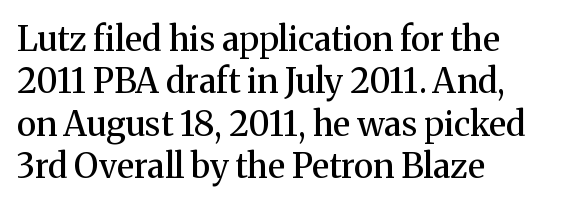
The image shows 34 px semibold serif type, upright; set left-aligned, normal line spacing (1.25x), normal letter spacing, not underlined; medium stroke contrast and a medium x-height.
